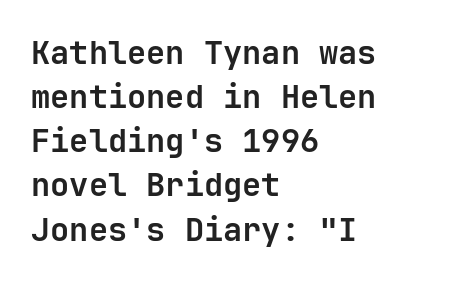
{"serif": "no", "italic": "no", "bold": "yes", "weight": "bold", "width": "normal", "stroke_contrast": "low", "x_height": "medium", "monospaced": "yes", "underline": "no", "align": "left", "line_spacing": "normal", "line_spacing_ratio": 1.38, "letter_spacing": "normal", "letter_spacing_em": 0.0, "glyph_px": 32}
